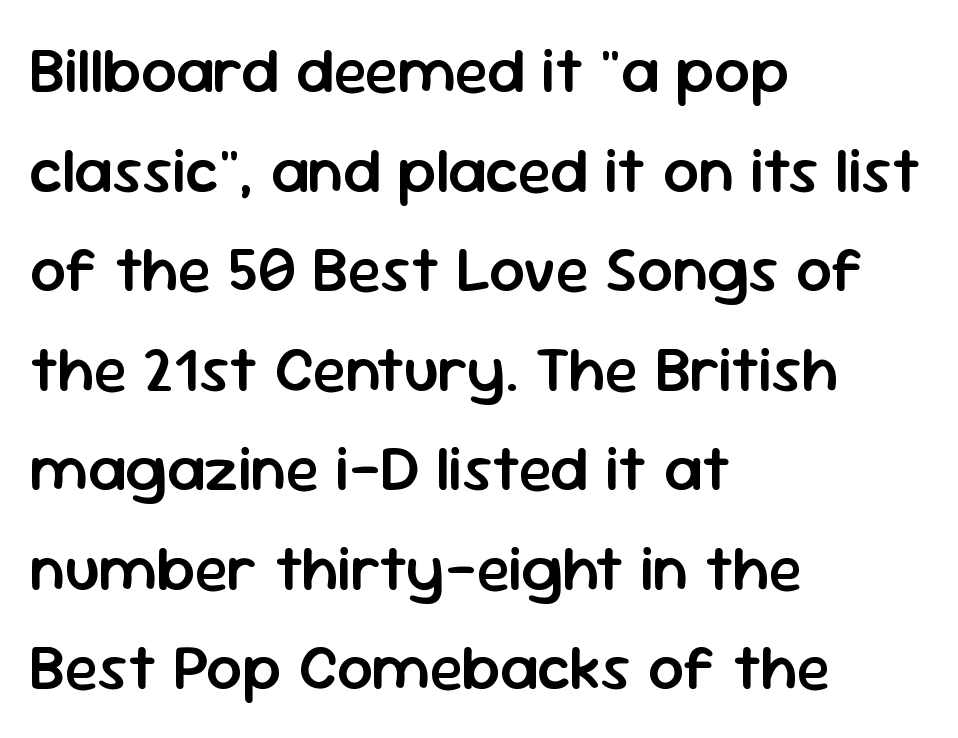
Tracking value appears to be zero — textbook default spacing. The face used here is proportionally spaced, like ordinary book or web type. The glyphs in this specimen are sans serif. The strip under each line holds only bare page. How would I describe the line gaps? Plain and ordinary.
